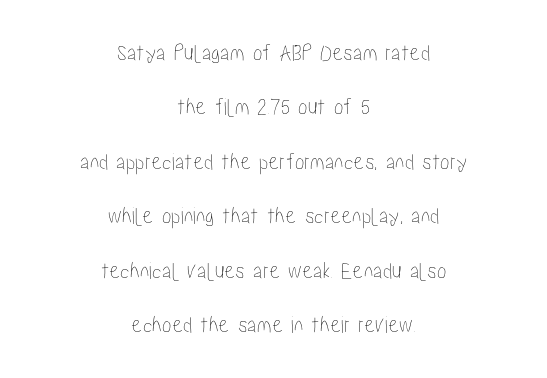
{"italic": "no", "underline": "no", "align": "center", "line_spacing": "loose", "line_spacing_ratio": 2.27, "letter_spacing": "normal", "letter_spacing_em": 0.0, "glyph_px": 24}
